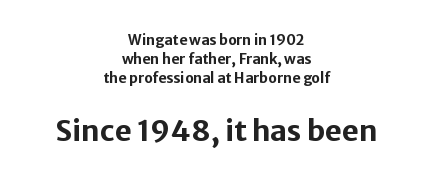
The text block is weighted toward neither margin, spreading evenly from the middle. Compared with typical paragraphs, the rows here are spaced about the same. The axis of the letterforms is exactly vertical. Does the bottom block carry the larger type? Yes, it does. In terms of letterform style, serifs are entirely absent.
